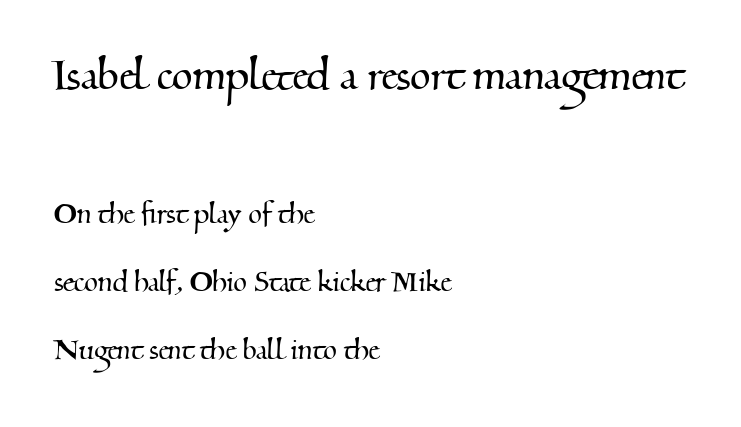
The image shows 53 px serif type; set left-aligned, loose line spacing (1.95x), normal letter spacing, not underlined; the first (top) block is 1.51x larger; medium stroke contrast and a small x-height.
